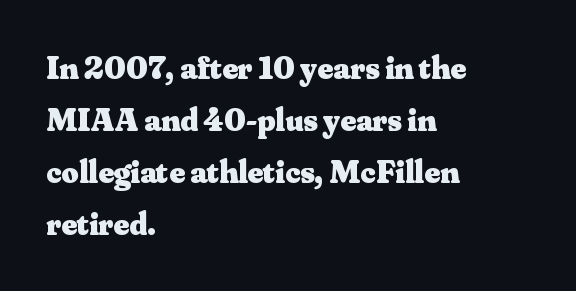
{"serif": "yes", "italic": "no", "bold": "yes", "weight": "heavy", "width": "normal", "stroke_contrast": "medium", "x_height": "small", "monospaced": "no", "underline": "no", "align": "left", "line_spacing": "normal", "line_spacing_ratio": 1.58, "letter_spacing": "normal", "letter_spacing_em": 0.0, "glyph_px": 33}
